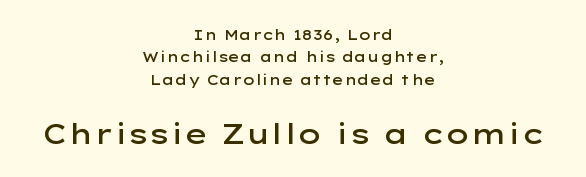
The image shows 28 px semibold, wide sans-serif type, upright; set centered, normal line spacing (1.6x), normal letter spacing, not underlined; the second (bottom) block is 2.0x larger; low stroke contrast and a medium x-height.
